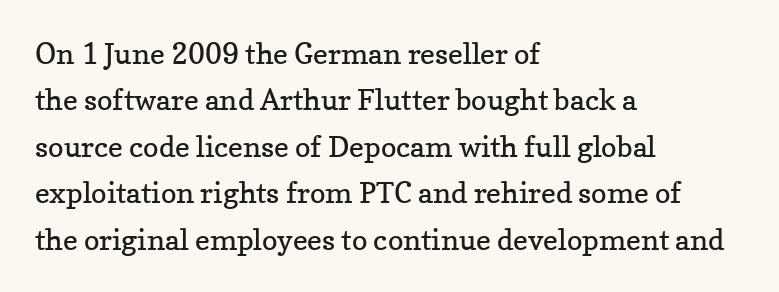
Q: Is the text bold? A: No.
Q: Is the text italic (slanted)? A: No, it is upright.
Q: Is the typeface a serif or a sans-serif typeface? A: Serif.
Q: Is the text underlined? A: No.
Q: How is the paragraph aligned? A: Left-aligned.
Q: Is the spacing between letters normal or unusually wide? A: Normal.
Q: Is the spacing between lines tight, normal or loose? A: Normal.
Q: Width (condensed, normal, or wide)? A: Normal.
Q: Stroke contrast? A: Low.
Q: x-height? A: Medium.
Q: Monospaced? A: No.
